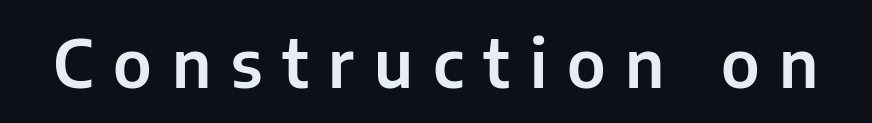
Glyph-to-glyph distance is far greater than everyday printed text. Varying glyph widths throughout — classic text-font behaviour. This sample uses an upright cut, with every glyph sitting square on the baseline. Nobody drew a line under any word here. Look at the bottom of the vertical strokes: they stop flat, with no serifs.
